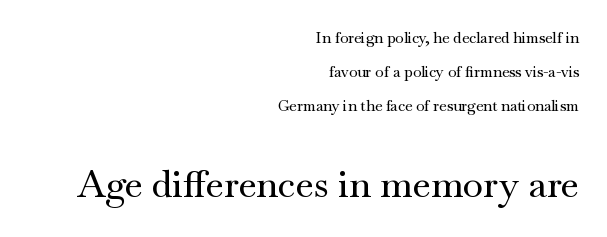
{"serif": "yes", "italic": "no", "width": "wide", "stroke_contrast": "medium", "x_height": "small", "monospaced": "no", "underline": "no", "align": "right", "line_spacing": "loose", "line_spacing_ratio": 2.28, "letter_spacing": "normal", "letter_spacing_em": 0.0, "larger_block": "second", "size_ratio": 2.47, "glyph_px": 37}
